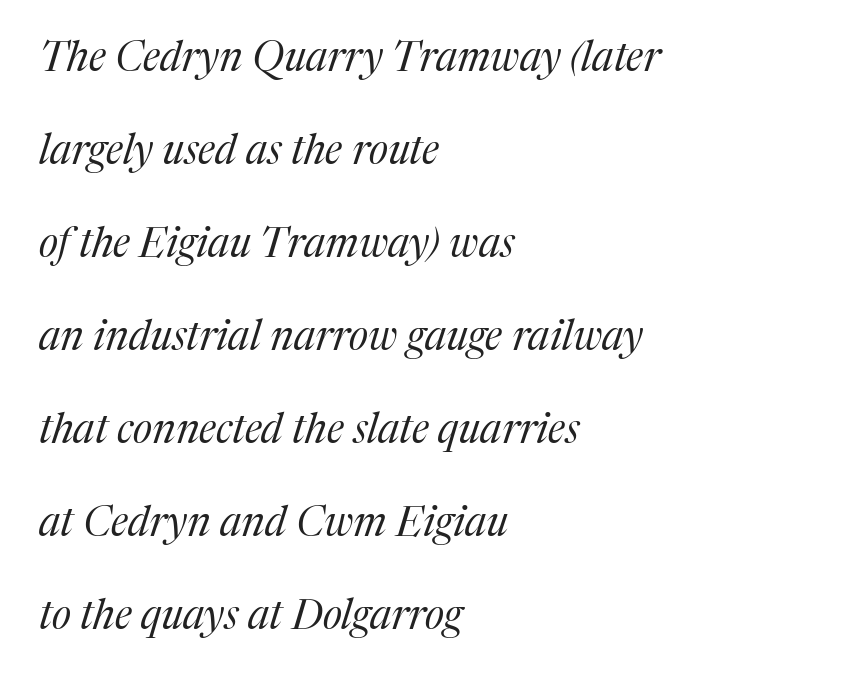
If you drew a line through each stem, it would be angled. In terms of leading, this rendering errs on the spacious side. You could call the tracking neutral — neither tight nor loose. Alignment: flush left. The face used here is seriffed, in the tradition of book romans. The words here are not underlined.
